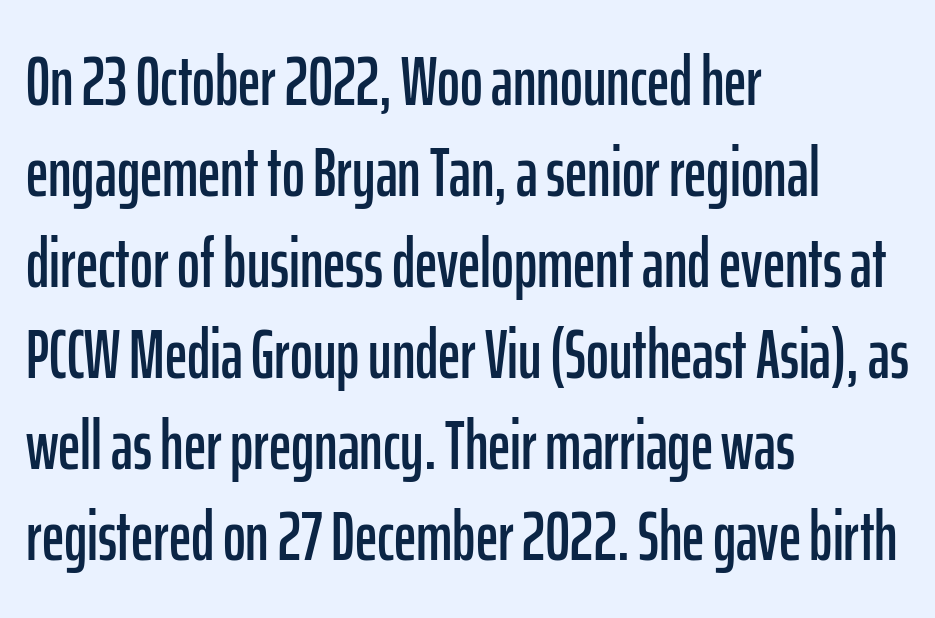
Q: Is the text italic (slanted)? A: No, it is upright.
Q: Is the typeface a serif or a sans-serif typeface? A: Sans-serif.
Q: Is the text underlined? A: No.
Q: How is the paragraph aligned? A: Left-aligned.
Q: Is the spacing between letters normal or unusually wide? A: Normal.
Q: Is the spacing between lines tight, normal or loose? A: Normal.
Q: Width (condensed, normal, or wide)? A: Condensed.
Q: Stroke contrast? A: Low.
Q: x-height? A: Medium.
Q: Monospaced? A: No.
